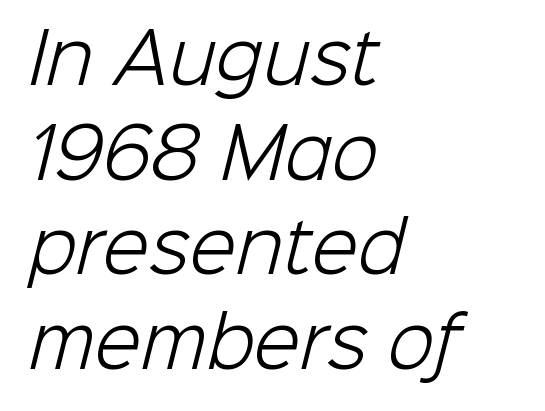
Underline: absent. Unbolded letterforms with no extra heft. Summary of vertical rhythm: regular, with standard interline spacing. The face used here is proportionally spaced, like ordinary book or web type.
